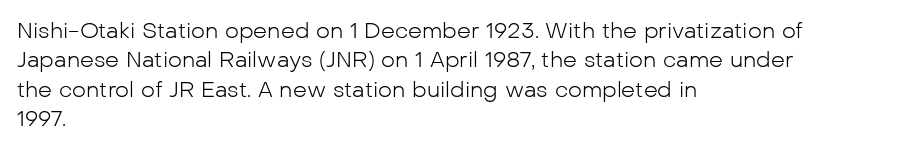
Q: Is the text bold? A: No.
Q: Is the text italic (slanted)? A: No, it is upright.
Q: Is the text underlined? A: No.
Q: How is the paragraph aligned? A: Left-aligned.
Q: Is the spacing between letters normal or unusually wide? A: Normal.
Q: Is the spacing between lines tight, normal or loose? A: Normal.
